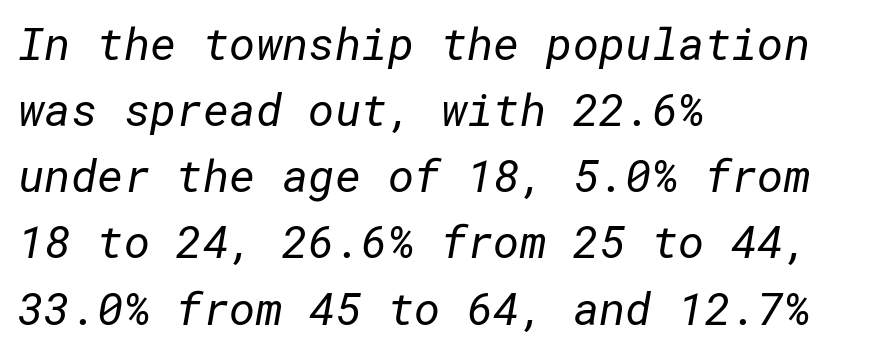
{"serif": "no", "bold": "no", "weight": "regular", "width": "normal", "stroke_contrast": "low", "x_height": "medium", "underline": "no", "align": "left", "line_spacing": "normal", "line_spacing_ratio": 1.47, "letter_spacing": "normal", "letter_spacing_em": 0.0, "glyph_px": 45}
